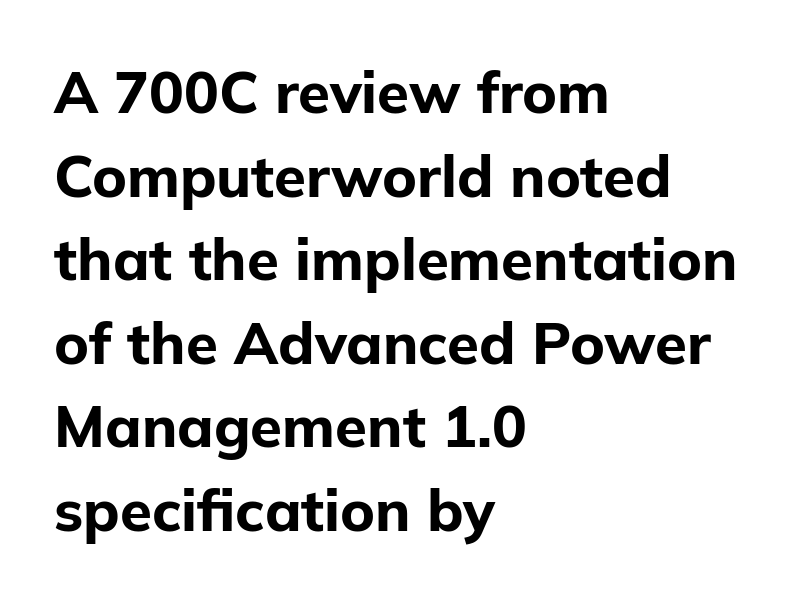
{"serif": "no", "italic": "no", "bold": "yes", "weight": "bold", "width": "normal", "stroke_contrast": "low", "x_height": "medium", "monospaced": "no", "underline": "no", "align": "left", "line_spacing": "normal", "line_spacing_ratio": 1.44, "letter_spacing": "normal", "letter_spacing_em": 0.0, "glyph_px": 58}
